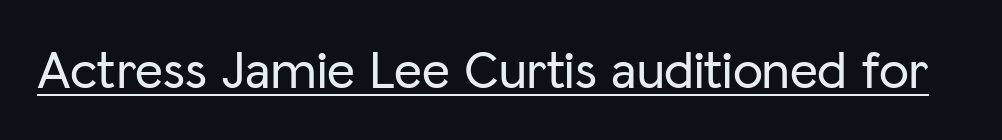
{"serif": "no", "italic": "no", "width": "normal", "stroke_contrast": "low", "x_height": "medium", "monospaced": "no", "underline": "yes", "letter_spacing": "normal", "letter_spacing_em": 0.0, "glyph_px": 54}
